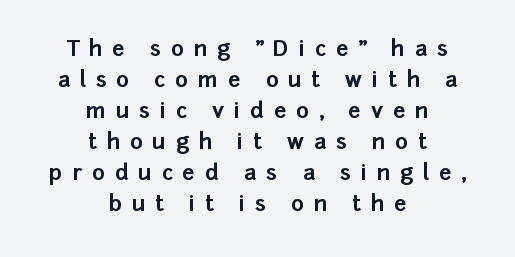
The image shows 22 px bold type, upright; set centered, normal line spacing (1.41x), unusually wide letter spacing (+0.44 em), not underlined.
